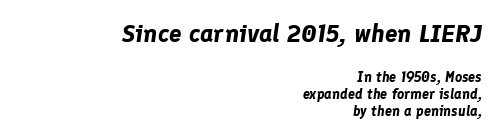
Q: Is the text bold? A: Yes.
Q: Is the text italic (slanted)? A: Yes, it leans right by about 8 degrees.
Q: Is the text underlined? A: No.
Q: How is the paragraph aligned? A: Right-aligned.
Q: Is the spacing between letters normal or unusually wide? A: Normal.
Q: Which block of text is set in a larger size, the first (top) or the second (bottom)? A: The first (top) one.
